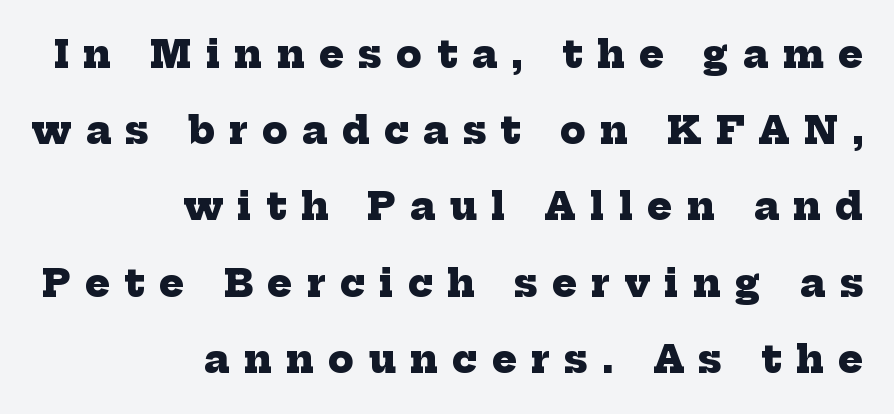
The image shows 37 px heavy serif type; set right-aligned, loose line spacing (2.06x), unusually wide letter spacing (+0.39 em), not underlined; low stroke contrast and a medium x-height.
